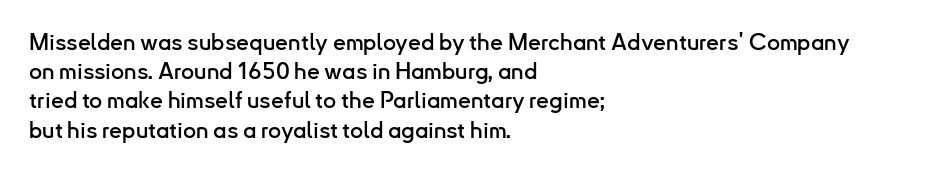
The image shows 23 px text type, upright; set left-aligned, normal line spacing (1.27x), normal letter spacing, not underlined.
